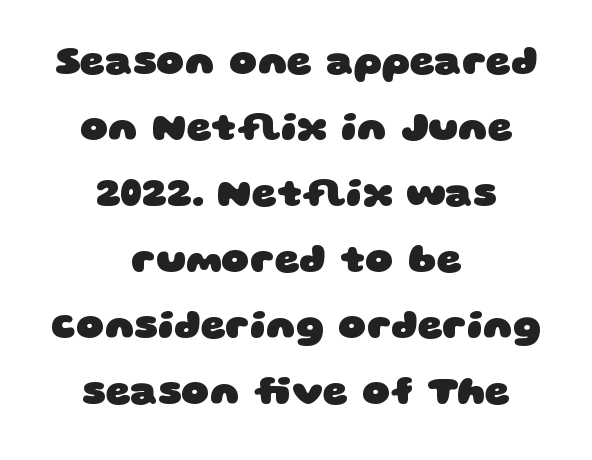
The sample has been set heavy, in full bold. Look at the tracking — it's just the regular setting, nothing added. Rule under the text: the space is simply empty. The vertical gap from one line to the next is medium. Proportional: the letters do not fall into vertical columns. Alignment: centered.
